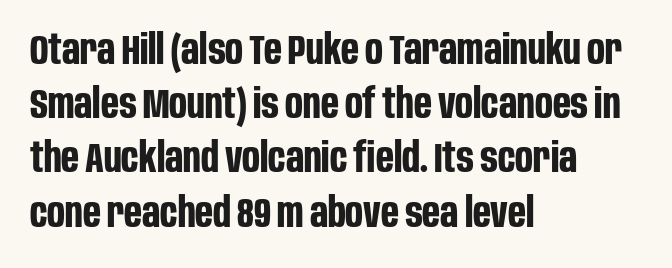
{"serif": "no", "italic": "no", "bold": "yes", "weight": "bold", "width": "condensed", "stroke_contrast": "low", "x_height": "large", "monospaced": "no", "underline": "no", "align": "left", "line_spacing": "normal", "line_spacing_ratio": 1.29, "letter_spacing": "normal", "letter_spacing_em": 0.0, "glyph_px": 42}
